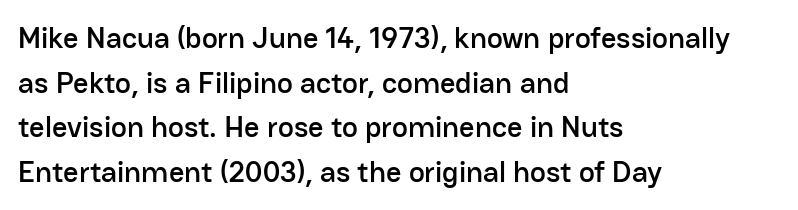
{"serif": "no", "italic": "no", "width": "normal", "stroke_contrast": "low", "x_height": "medium", "monospaced": "no", "underline": "no", "align": "left", "line_spacing": "normal", "line_spacing_ratio": 1.49, "letter_spacing": "normal", "letter_spacing_em": 0.0, "glyph_px": 30}
